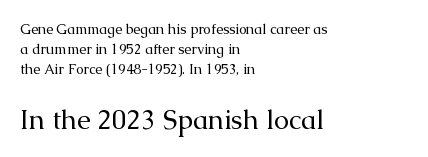
The image shows 27 px text type, upright; set left-aligned, normal line spacing (1.43x), normal letter spacing, not underlined; the second (bottom) block is 1.93x larger.
